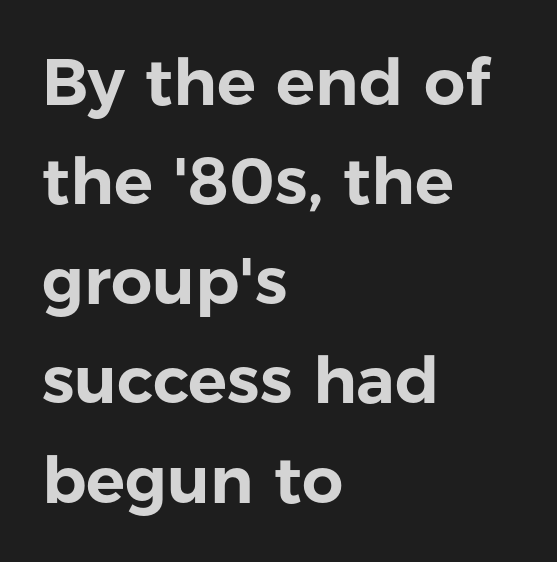
The image shows 65 px sans-serif type, upright; set left-aligned, normal line spacing (1.53x), normal letter spacing, not underlined; low stroke contrast and a medium x-height.
